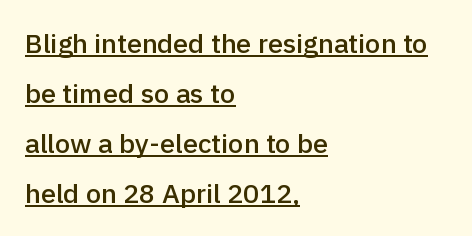
It's the straight-up-and-down kind of type. The font is running at a semibold setting, under full bold. Default kerning and tracking; the words read as compact shapes. Caption: multi-line text, flush left, ragged right. The face used here appears with an underline applied.
